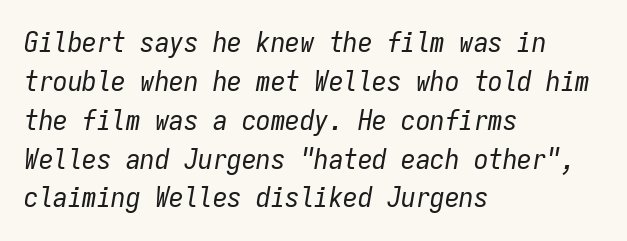
Decoration check: the copy has no underline. This reads as an unemphasized weight, regular at the heaviest. Students, note that the glyphs here touch the page at normal intervals. These lines are rendered in a fixed-pitch font. Compared with a centered layout, this one pins lines to the left instead. If you measured baseline to baseline, you'd find a middling distance.
